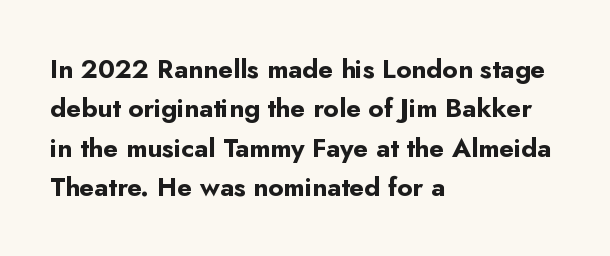
Q: Is the text bold? A: Yes.
Q: Is the text italic (slanted)? A: No, it is upright.
Q: Is the text underlined? A: No.
Q: How is the paragraph aligned? A: Left-aligned.
Q: Is the spacing between letters normal or unusually wide? A: Normal.
Q: Is the spacing between lines tight, normal or loose? A: Normal.
